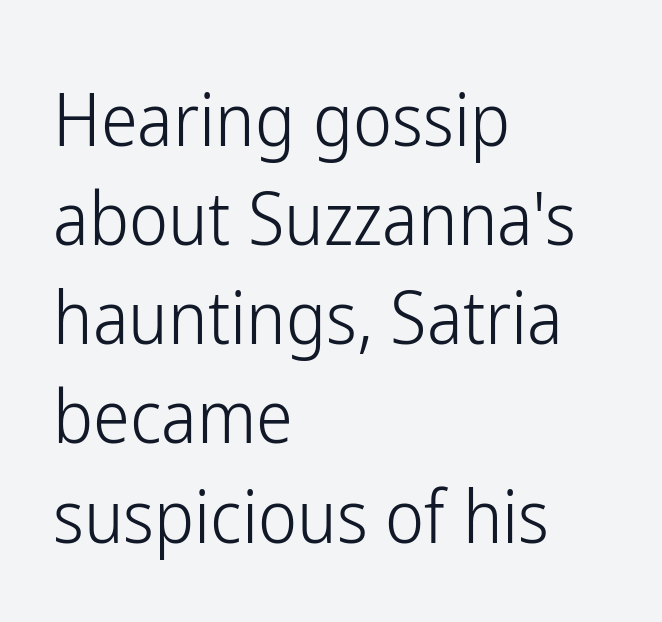
{"serif": "no", "italic": "no", "bold": "no", "weight": "light", "width": "condensed", "stroke_contrast": "low", "x_height": "medium", "monospaced": "no", "underline": "no", "align": "left", "line_spacing": "normal", "line_spacing_ratio": 1.34, "letter_spacing": "normal", "letter_spacing_em": 0.0, "glyph_px": 74}
